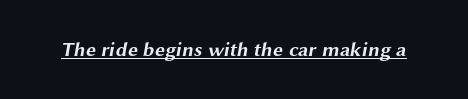
{"bold": "yes", "underline": "yes", "letter_spacing": "normal", "letter_spacing_em": 0.0, "glyph_px": 20}
